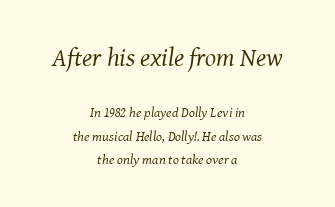
Q: Is the text bold? A: No.
Q: Is the text italic (slanted)? A: Yes, it leans right by about 8 degrees.
Q: Is the text underlined? A: No.
Q: How is the paragraph aligned? A: Centered.
Q: Is the spacing between letters normal or unusually wide? A: Normal.
Q: Is the spacing between lines tight, normal or loose? A: Normal.
Q: Which block of text is set in a larger size, the first (top) or the second (bottom)? A: The first (top) one.
